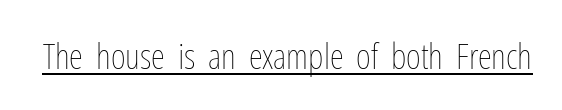
The image shows 36 px thin, condensed type, upright; set normal letter spacing, underlined; low stroke contrast and a medium x-height.
